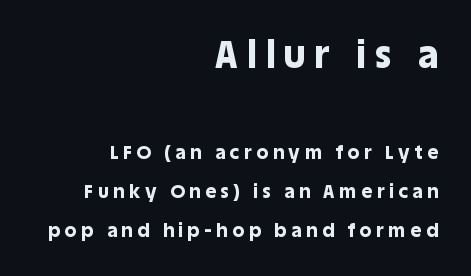
The image shows 38 px bold sans-serif type, upright; set right-aligned, loose line spacing (2.05x), unusually wide letter spacing (+0.25 em), not underlined; the first (top) block is 2.0x larger; a large x-height.
